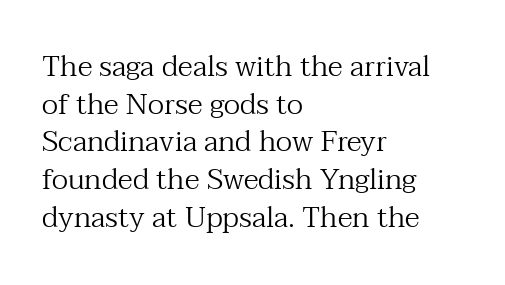
Q: Is the text bold? A: No.
Q: Is the text italic (slanted)? A: No, it is upright.
Q: Is the typeface a serif or a sans-serif typeface? A: Serif.
Q: Is the text underlined? A: No.
Q: How is the paragraph aligned? A: Left-aligned.
Q: Is the spacing between letters normal or unusually wide? A: Normal.
Q: Is the spacing between lines tight, normal or loose? A: Normal.
Q: Width (condensed, normal, or wide)? A: Normal.
Q: Stroke contrast? A: Medium.
Q: x-height? A: Medium.
Q: Monospaced? A: No.
